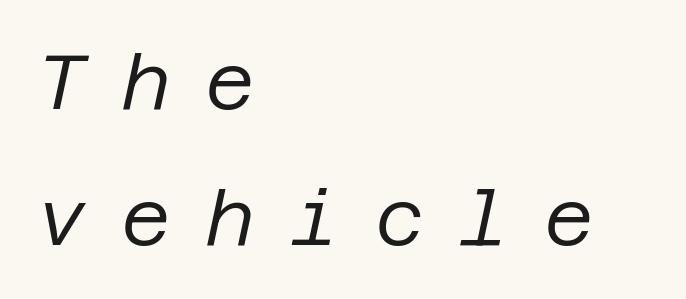
{"italic": "yes", "lean": "right", "slant_degrees": 12, "bold": "no", "weight": "regular", "width": "normal", "stroke_contrast": "low", "x_height": "large", "underline": "no", "align": "left", "line_spacing_ratio": 1.76, "letter_spacing": "wide", "letter_spacing_em": 0.45, "glyph_px": 77}
